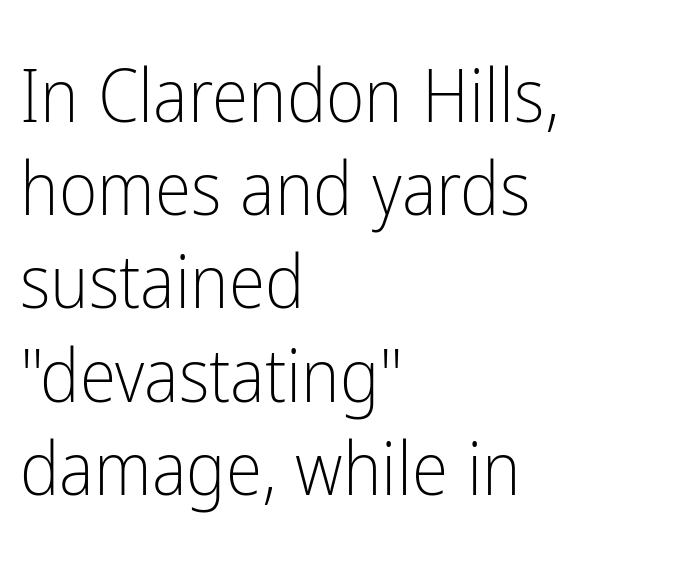
{"serif": "no", "italic": "no", "bold": "no", "weight": "light", "width": "condensed", "stroke_contrast": "low", "x_height": "medium", "monospaced": "no", "underline": "no", "align": "left", "line_spacing": "normal", "line_spacing_ratio": 1.26, "letter_spacing": "normal", "letter_spacing_em": 0.0, "glyph_px": 74}
